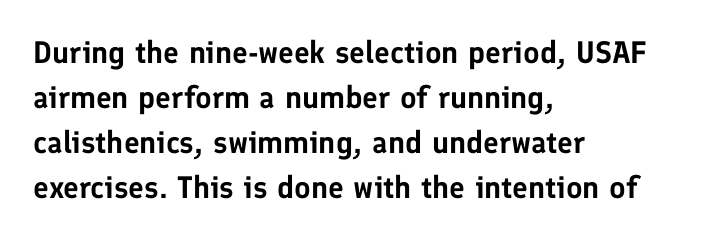
{"serif": "no", "italic": "no", "width": "normal", "stroke_contrast": "low", "x_height": "medium", "monospaced": "no", "underline": "no", "align": "left", "line_spacing": "normal", "line_spacing_ratio": 1.45, "letter_spacing": "normal", "letter_spacing_em": 0.0, "glyph_px": 31}
